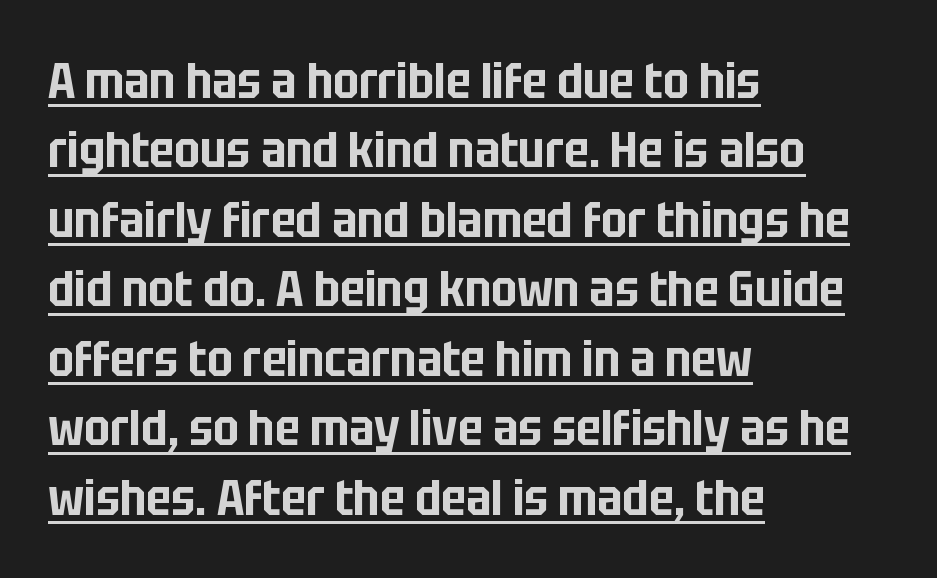
Q: Is the text italic (slanted)? A: No, it is upright.
Q: Is the typeface a serif or a sans-serif typeface? A: Sans-serif.
Q: Is the text underlined? A: Yes.
Q: How is the paragraph aligned? A: Left-aligned.
Q: Is the spacing between letters normal or unusually wide? A: Normal.
Q: Is the spacing between lines tight, normal or loose? A: Normal.
Q: Width (condensed, normal, or wide)? A: Condensed.
Q: Stroke contrast? A: Low.
Q: x-height? A: Large.
Q: Monospaced? A: No.
